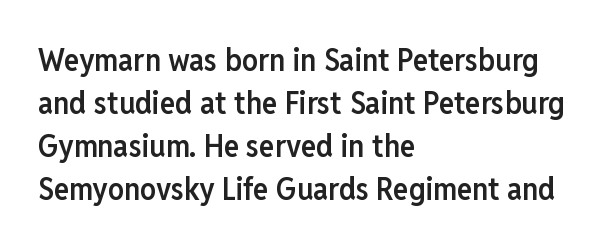
The image shows 32 px semibold, condensed sans-serif type, upright; set left-aligned, normal line spacing (1.34x), normal letter spacing, not underlined; low stroke contrast and a medium x-height.
